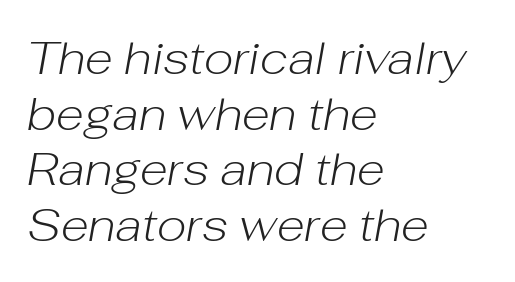
Unbolded letterforms with no extra heft. Line starts are locked; line ends wander. Beneath every word, the page is bare. The face used here is rendered with its standard letterfit. Characters are canted at an angle relative to the baseline's perpendicular.
